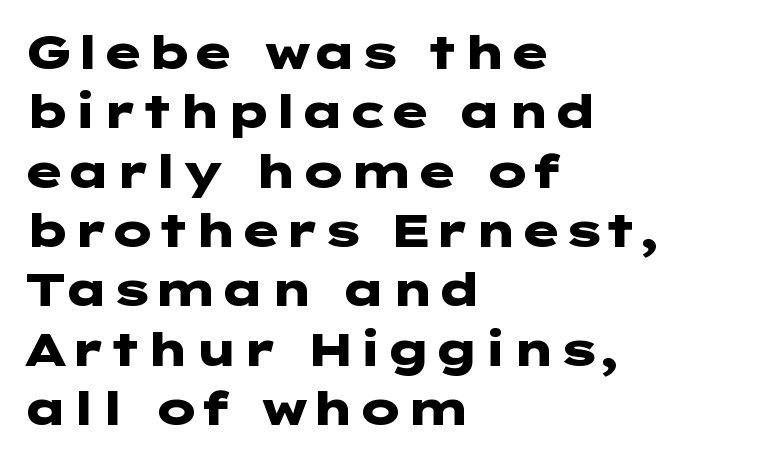
The image shows 46 px heavy, wide sans-serif type, upright; set left-aligned, normal line spacing (1.29x), normal letter spacing, not underlined; low stroke contrast and a medium x-height.
